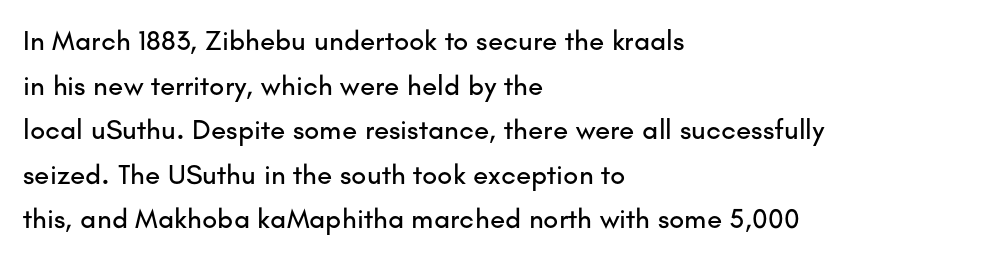
The image shows 28 px sans-serif type, upright; set left-aligned, normal line spacing (1.59x), normal letter spacing, not underlined; low stroke contrast and a small x-height.
